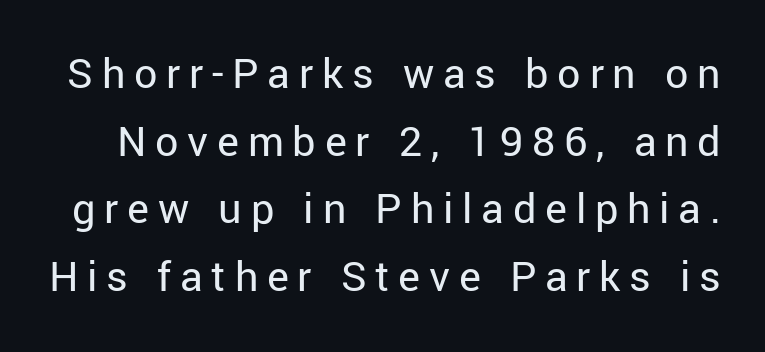
The image shows 46 px regular-weight sans-serif type, upright; set normal line spacing (1.47x), not underlined; low stroke contrast and a medium x-height.
